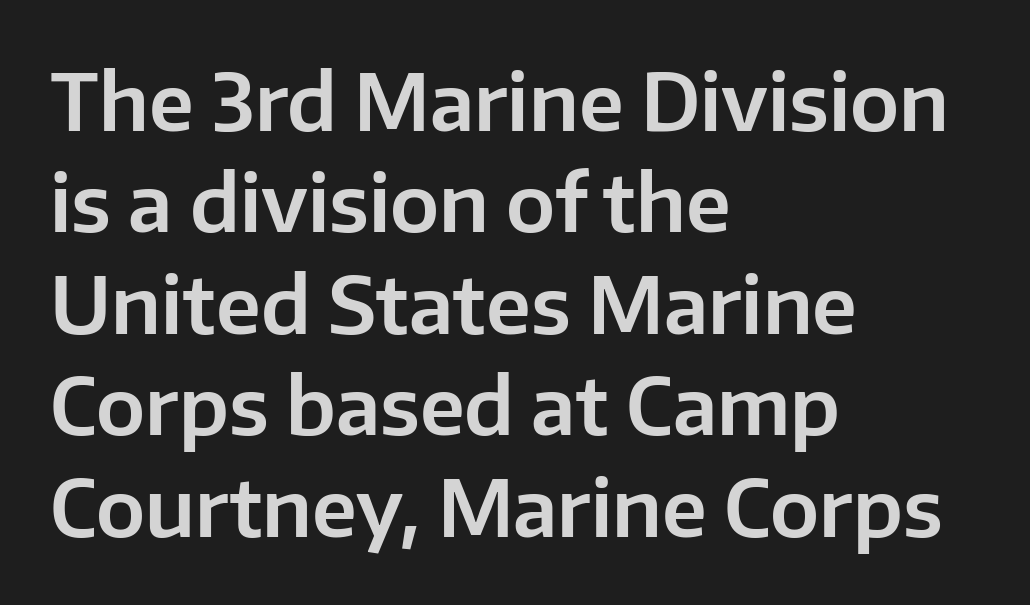
The image shows 78 px sans-serif type, upright; set left-aligned, normal line spacing (1.3x), normal letter spacing, not underlined; low stroke contrast and a medium x-height.
